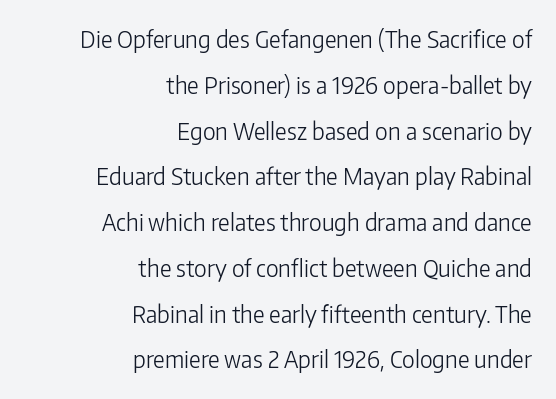
Q: Is the text bold? A: No.
Q: Is the text italic (slanted)? A: No, it is upright.
Q: Is the text underlined? A: No.
Q: How is the paragraph aligned? A: Right-aligned.
Q: Is the spacing between letters normal or unusually wide? A: Normal.
Q: Is the spacing between lines tight, normal or loose? A: Loose.
